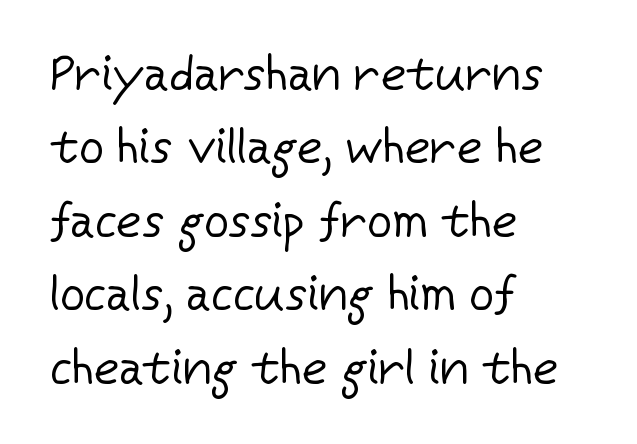
Weight: regular or lighter. The vertical gap from one line to the next is medium. The line texture is even and compact thanks to regular tracking. Observe the absence of serifs on each vertical stroke in this sample. The rendering uses natural spacing where letterforms have individual widths. Quick note: not italic, upright.
